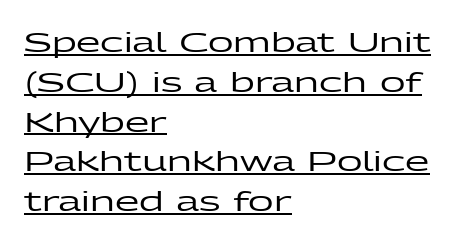
The image shows 28 px wide sans-serif type, upright; set left-aligned, normal line spacing (1.42x), normal letter spacing, underlined; low stroke contrast and a medium x-height.
